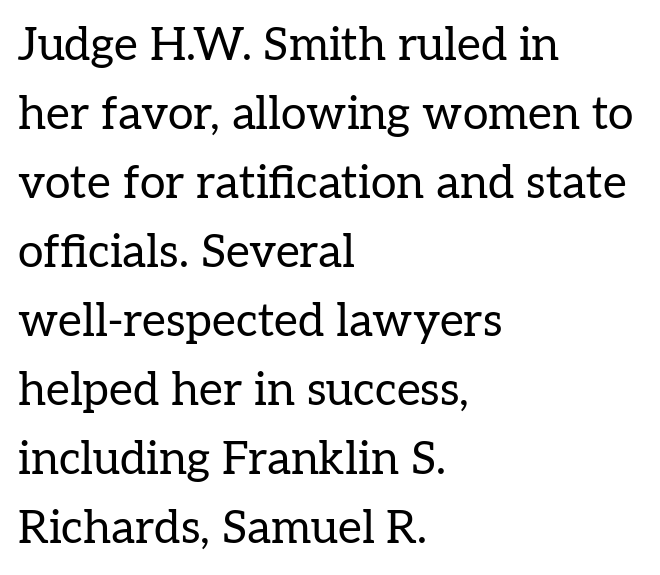
Q: Is the text bold? A: No.
Q: Is the text italic (slanted)? A: No, it is upright.
Q: Is the typeface a serif or a sans-serif typeface? A: Serif.
Q: Is the text underlined? A: No.
Q: How is the paragraph aligned? A: Left-aligned.
Q: Is the spacing between letters normal or unusually wide? A: Normal.
Q: Is the spacing between lines tight, normal or loose? A: Normal.
Q: Width (condensed, normal, or wide)? A: Normal.
Q: Stroke contrast? A: Low.
Q: x-height? A: Medium.
Q: Monospaced? A: No.
